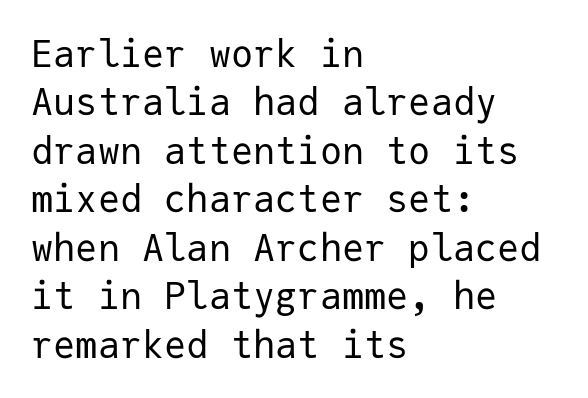
Q: Is the text bold? A: No.
Q: Is the text italic (slanted)? A: No, it is upright.
Q: Is the typeface a serif or a sans-serif typeface? A: Sans-serif.
Q: Is the text underlined? A: No.
Q: How is the paragraph aligned? A: Left-aligned.
Q: Is the spacing between letters normal or unusually wide? A: Normal.
Q: Is the spacing between lines tight, normal or loose? A: Normal.
Q: Width (condensed, normal, or wide)? A: Normal.
Q: Stroke contrast? A: Low.
Q: x-height? A: Medium.
Q: Monospaced? A: Yes.
